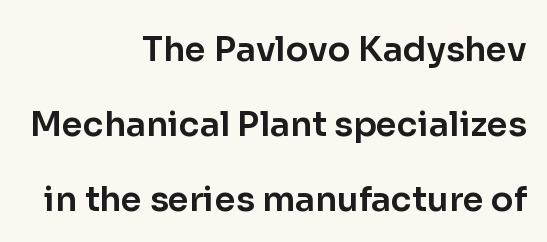
The image shows 34 px sans-serif type, upright; set right-aligned, loose line spacing (2.2x), normal letter spacing, not underlined; low stroke contrast and a medium x-height.
